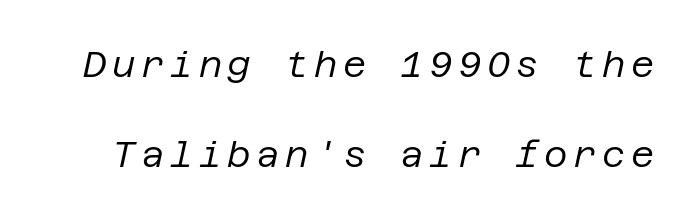
The image shows 36 px regular-weight type, italic (leaning right); set loose line spacing (2.5x), not underlined; low stroke contrast and a large x-height.
